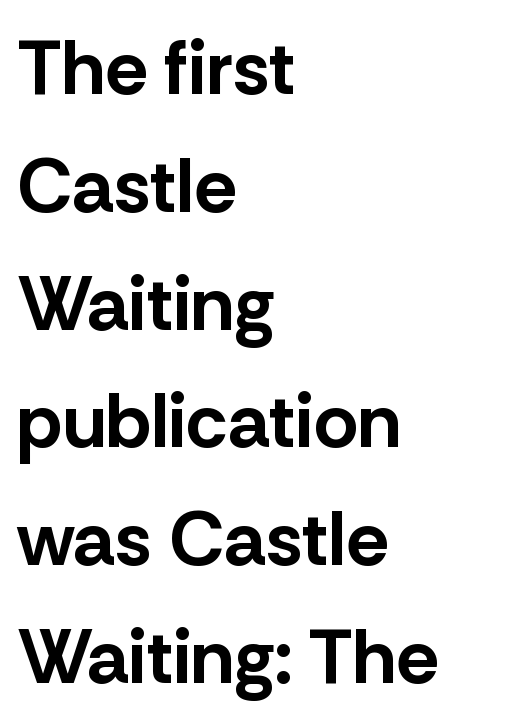
Here the designer chose a conventional face with non-uniform glyph widths. The gaps between neighbouring characters are ordinary and unremarkable. Baseline-to-baseline distance is the conventional proportion of letter height. The zone under the glyphs is completely vacant. Stroke thickness is high; the sample reads as a true bold.
